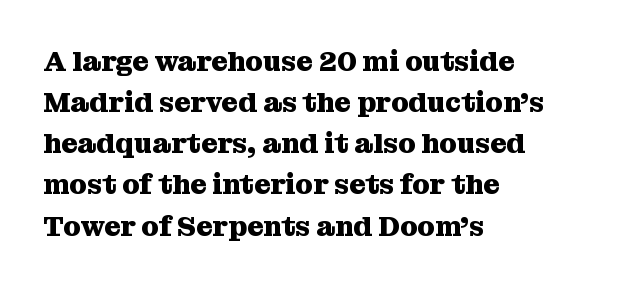
{"serif": "yes", "italic": "no", "bold": "yes", "weight": "heavy", "width": "normal", "stroke_contrast": "medium", "x_height": "medium", "monospaced": "no", "underline": "no", "align": "left", "line_spacing": "normal", "line_spacing_ratio": 1.47, "letter_spacing": "normal", "letter_spacing_em": 0.0, "glyph_px": 28}
